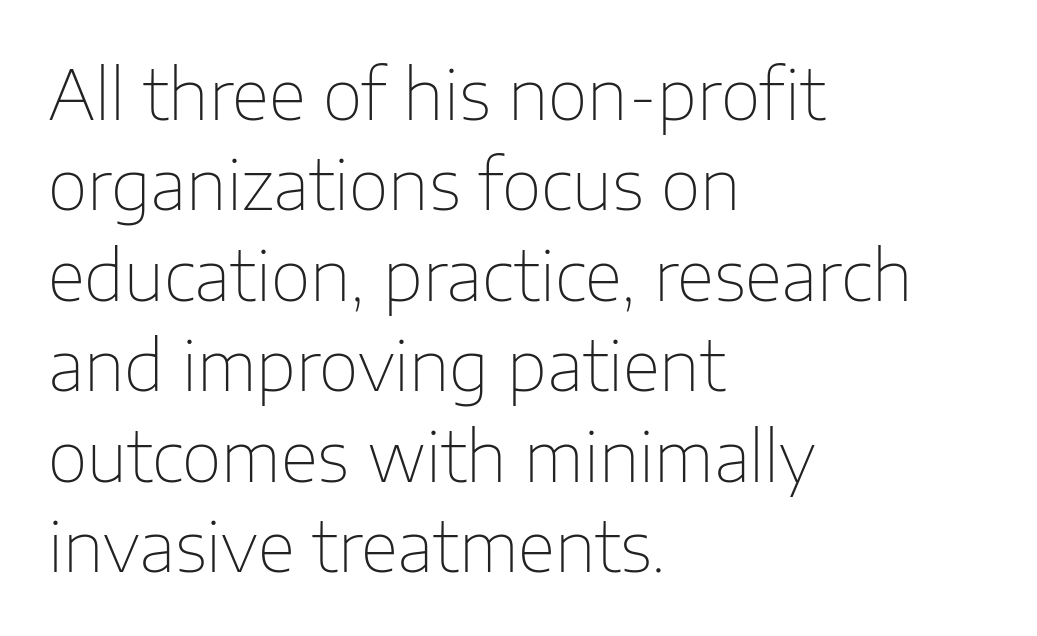
{"serif": "no", "italic": "no", "bold": "no", "weight": "thin", "width": "normal", "stroke_contrast": "low", "x_height": "medium", "monospaced": "no", "underline": "no", "align": "left", "line_spacing": "normal", "line_spacing_ratio": 1.31, "letter_spacing": "normal", "letter_spacing_em": 0.0, "glyph_px": 69}
